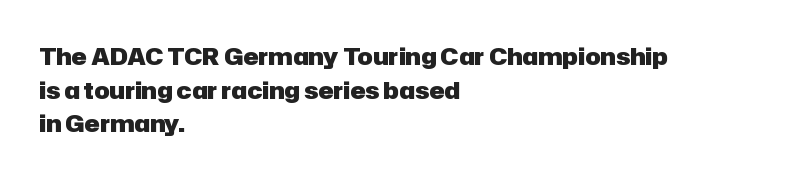
{"italic": "no", "bold": "yes", "underline": "no", "align": "left", "line_spacing": "normal", "line_spacing_ratio": 1.46, "letter_spacing": "normal", "letter_spacing_em": 0.0, "glyph_px": 23}
